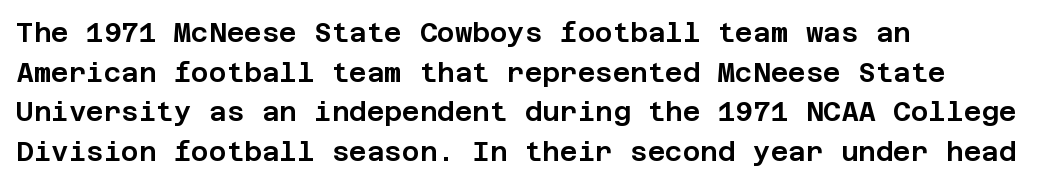
The image shows 27 px text type, upright; set left-aligned, normal line spacing (1.47x), normal letter spacing, not underlined.
